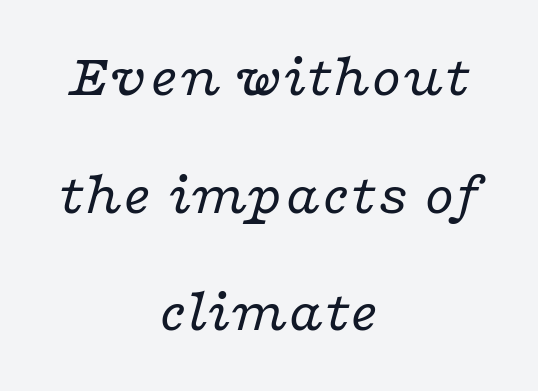
Italic? Definitely — the glyphs are oblique. Counters stay open thanks to moderate or lighter strokes. Where is the straight margin? There isn't one; the lines are centered. Glance below the letters and you will spot only blank space. The letters carry serifs — small finishing strokes at the ends of their stems.
